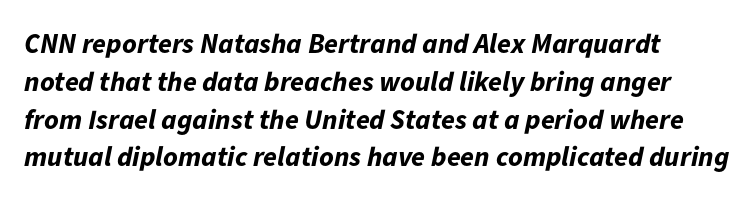
A clean baseline with only descenders dipping below it. The rendering uses natural spacing where letterforms have individual widths. Rows of type keep a routine distance in the vertical direction. The typography opts for an oblique posture over an upright one. Does the weight exceed regular? Yes, all the way to bold.
